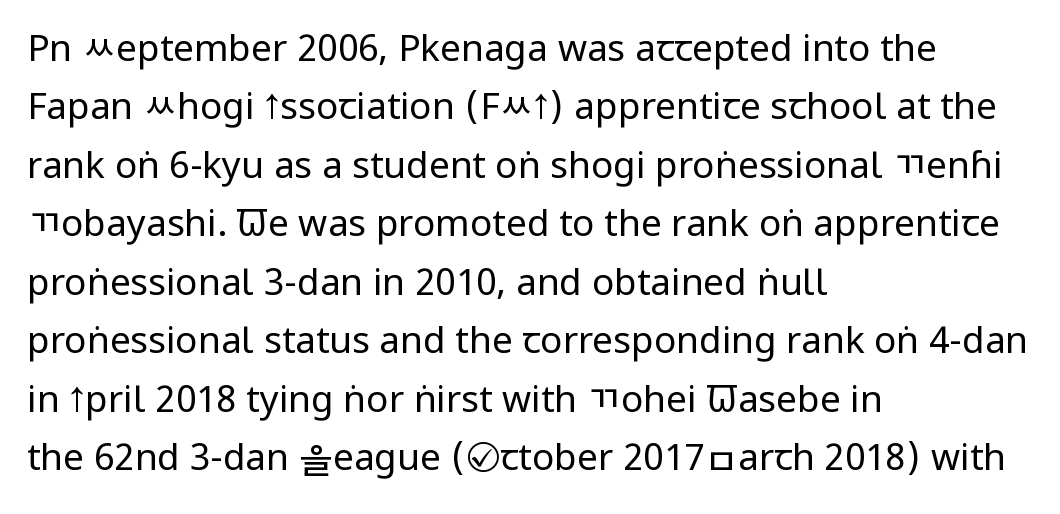
Leading matches the norm, producing a regular column. The lettering holds an erect, upright posture throughout. This sample has the flowing, uneven cadence of proportional lettering. Each row of text sits above clean, open space. The rag falls on the right side of this text block. The designer went with a sans here, leaving each stem footless.
